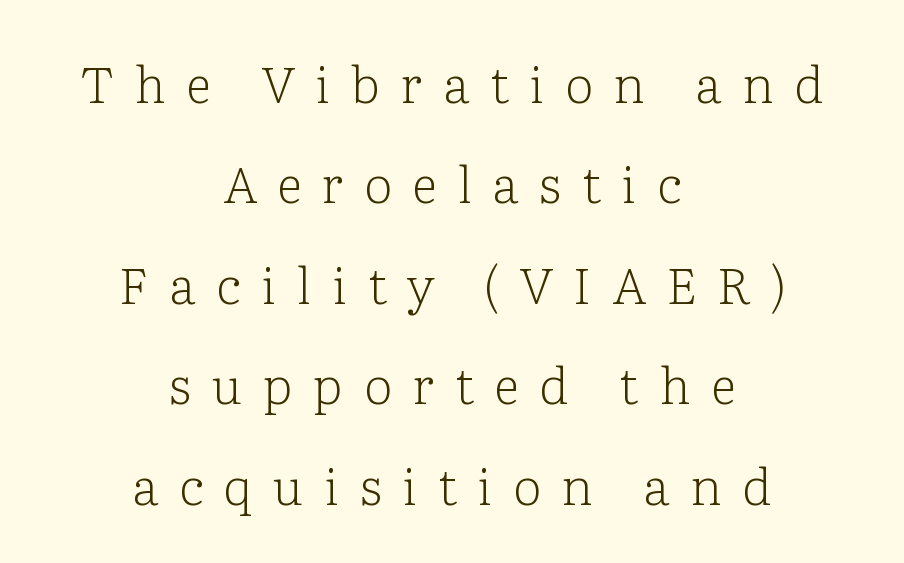
Q: Is the text bold? A: No.
Q: Is the text italic (slanted)? A: No, it is upright.
Q: Is the typeface a serif or a sans-serif typeface? A: Serif.
Q: Is the text underlined? A: No.
Q: How is the paragraph aligned? A: Centered.
Q: Is the spacing between letters normal or unusually wide? A: Unusually wide.
Q: Is the spacing between lines tight, normal or loose? A: Loose.
Q: Width (condensed, normal, or wide)? A: Normal.
Q: Stroke contrast? A: Low.
Q: x-height? A: Medium.
Q: Monospaced? A: No.
